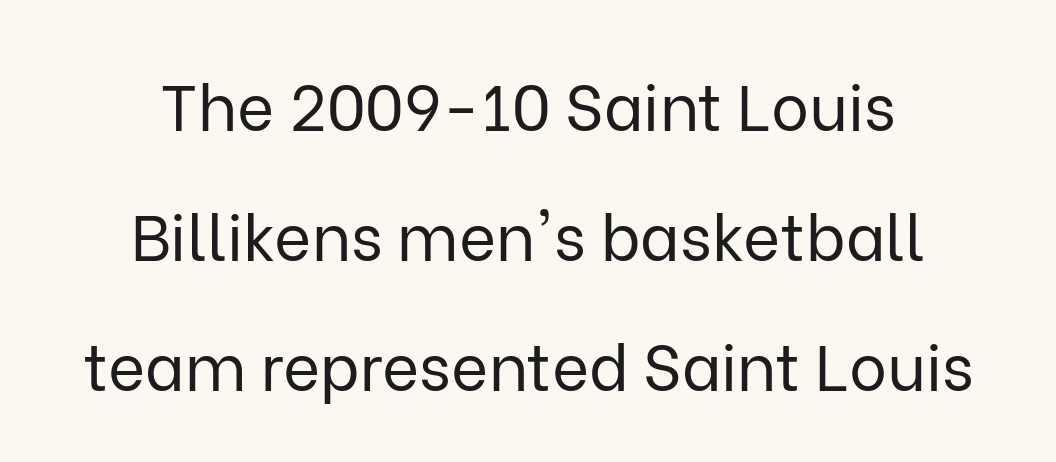
The image shows 64 px regular-weight sans-serif type, upright; set centered, loose line spacing (2.03x), normal letter spacing, not underlined; low stroke contrast and a medium x-height.
